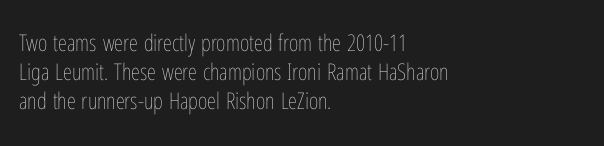
Nothing unusual about the tracking: characters are spaced as the font intends. Caption: multi-line text, flush left, ragged right. How would I describe the line gaps? Plain and ordinary. Unbolded letterforms with no extra heft.
